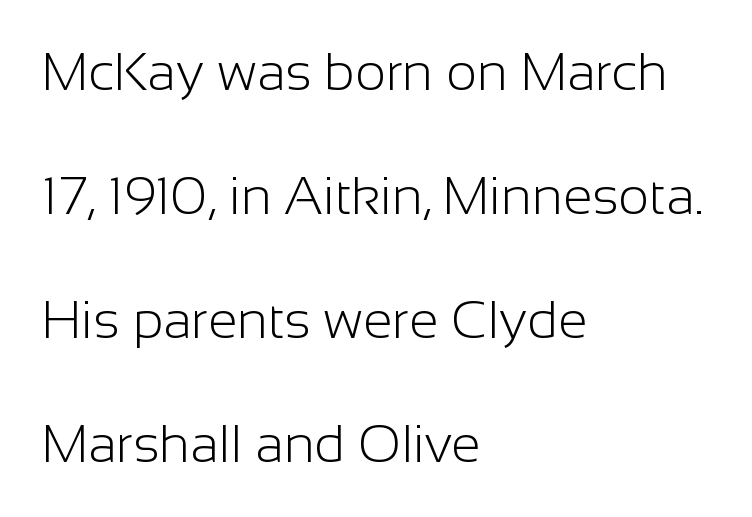
Q: Is the text bold? A: No.
Q: Is the text italic (slanted)? A: No, it is upright.
Q: Is the typeface a serif or a sans-serif typeface? A: Sans-serif.
Q: Is the text underlined? A: No.
Q: How is the paragraph aligned? A: Left-aligned.
Q: Is the spacing between letters normal or unusually wide? A: Normal.
Q: Is the spacing between lines tight, normal or loose? A: Loose.
Q: Width (condensed, normal, or wide)? A: Normal.
Q: Stroke contrast? A: Low.
Q: x-height? A: Medium.
Q: Monospaced? A: No.
